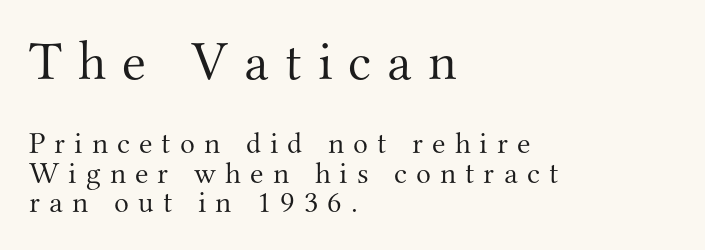
Block one is the big one; block two sits smaller underneath. The vertical gap from one line to the next is small. Is this a fixed-width face? No — the glyphs have proportional, varying widths. Short note: letters widely spaced. Check where the strokes stop: tiny serifs finish them off. A student would call this left alignment; a typographer would say flush left, rag right.
